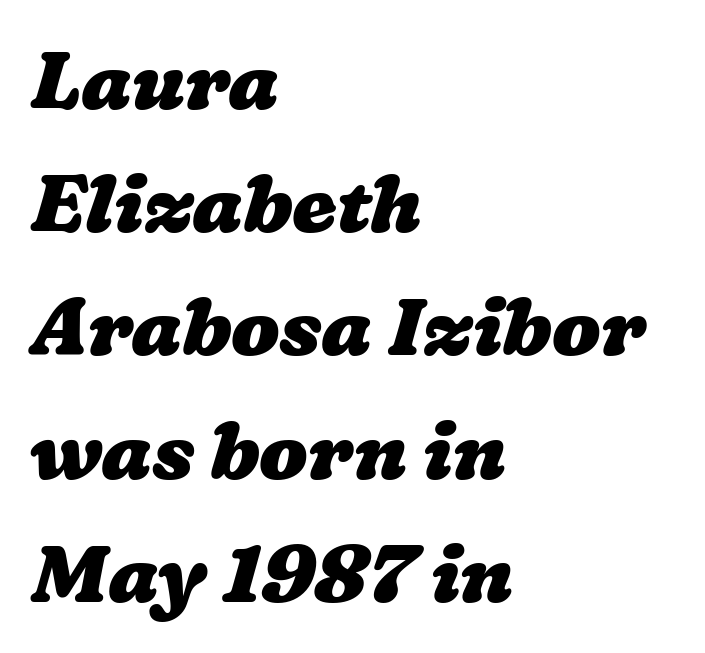
Q: Is the text bold? A: Yes.
Q: Is the text underlined? A: No.
Q: How is the paragraph aligned? A: Left-aligned.
Q: Is the spacing between letters normal or unusually wide? A: Normal.
Q: Is the spacing between lines tight, normal or loose? A: Normal.
Q: Width (condensed, normal, or wide)? A: Wide.
Q: Stroke contrast? A: Low.
Q: x-height? A: Medium.
Q: Monospaced? A: No.
